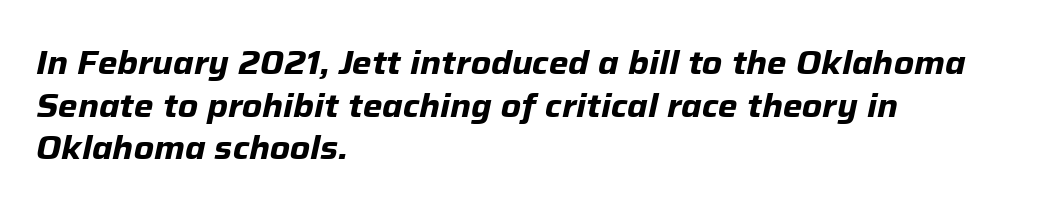
{"italic": "yes", "lean": "right", "slant_degrees": 12, "bold": "yes", "weight": "bold", "width": "normal", "stroke_contrast": "low", "x_height": "medium", "monospaced": "no", "underline": "no", "align": "left", "line_spacing": "normal", "line_spacing_ratio": 1.29, "letter_spacing": "normal", "letter_spacing_em": 0.0, "glyph_px": 33}
